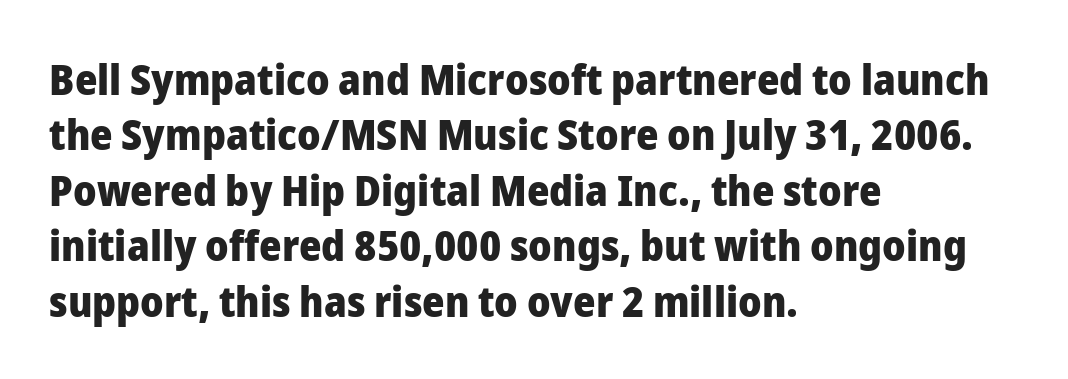
Q: Is the text bold? A: Yes.
Q: Is the text italic (slanted)? A: No, it is upright.
Q: Is the typeface a serif or a sans-serif typeface? A: Sans-serif.
Q: Is the text underlined? A: No.
Q: How is the paragraph aligned? A: Left-aligned.
Q: Is the spacing between letters normal or unusually wide? A: Normal.
Q: Is the spacing between lines tight, normal or loose? A: Normal.
Q: Width (condensed, normal, or wide)? A: Normal.
Q: Stroke contrast? A: Low.
Q: x-height? A: Medium.
Q: Monospaced? A: No.
